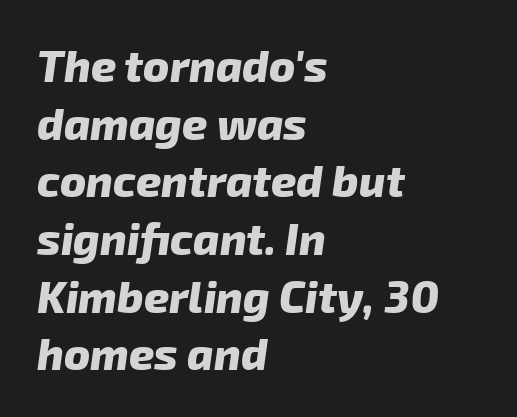
The image shows 44 px heavy sans-serif type; set left-aligned, normal line spacing (1.31x), normal letter spacing, not underlined; low stroke contrast and a medium x-height.
